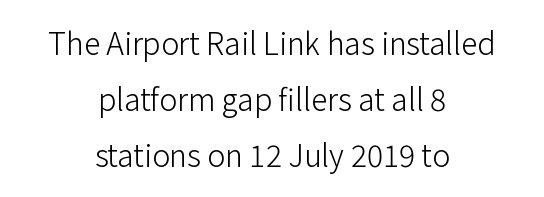
{"serif": "no", "italic": "no", "bold": "no", "weight": "light", "width": "normal", "stroke_contrast": "low", "x_height": "medium", "monospaced": "no", "underline": "no", "align": "center", "line_spacing_ratio": 1.87, "letter_spacing": "normal", "letter_spacing_em": 0.0, "glyph_px": 30}
